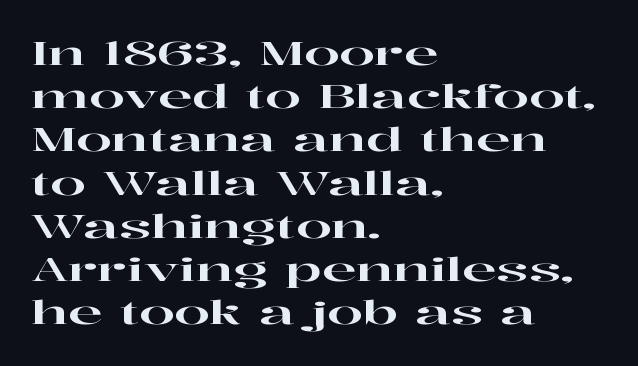
Q: Is the text italic (slanted)? A: No, it is upright.
Q: Is the typeface a serif or a sans-serif typeface? A: Serif.
Q: Is the text underlined? A: No.
Q: How is the paragraph aligned? A: Left-aligned.
Q: Is the spacing between letters normal or unusually wide? A: Normal.
Q: Is the spacing between lines tight, normal or loose? A: Normal.
Q: Width (condensed, normal, or wide)? A: Wide.
Q: Stroke contrast? A: High.
Q: x-height? A: Medium.
Q: Monospaced? A: No.
